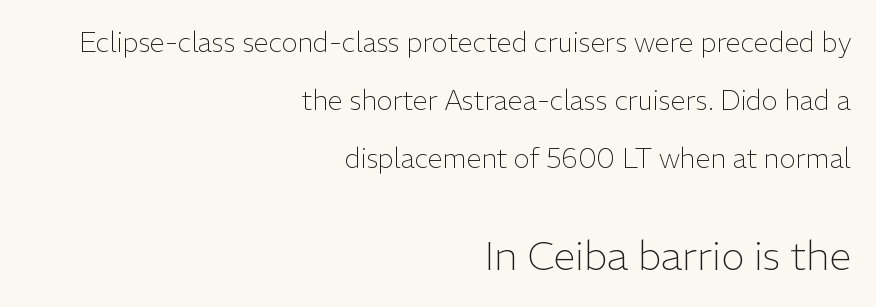
Q: Is the text bold? A: No.
Q: Is the text italic (slanted)? A: No, it is upright.
Q: Is the typeface a serif or a sans-serif typeface? A: Sans-serif.
Q: Is the text underlined? A: No.
Q: How is the paragraph aligned? A: Right-aligned.
Q: Is the spacing between letters normal or unusually wide? A: Normal.
Q: Is the spacing between lines tight, normal or loose? A: Loose.
Q: Which block of text is set in a larger size, the first (top) or the second (bottom)? A: The second (bottom) one.
Q: Width (condensed, normal, or wide)? A: Normal.
Q: Stroke contrast? A: Low.
Q: x-height? A: Medium.
Q: Monospaced? A: No.
